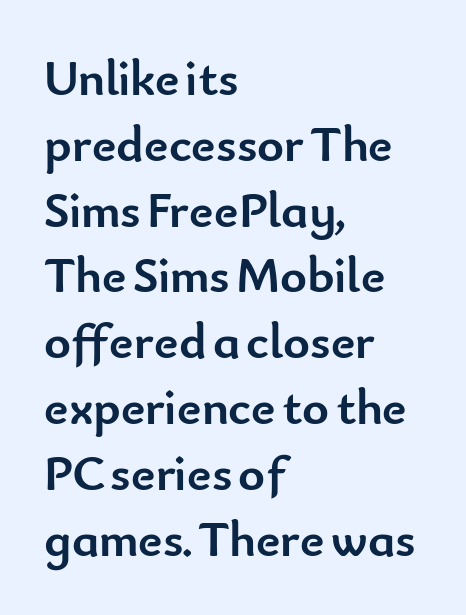
Q: Is the text bold? A: Yes.
Q: Is the text italic (slanted)? A: No, it is upright.
Q: Is the typeface a serif or a sans-serif typeface? A: Sans-serif.
Q: Is the text underlined? A: No.
Q: How is the paragraph aligned? A: Left-aligned.
Q: Is the spacing between letters normal or unusually wide? A: Normal.
Q: Is the spacing between lines tight, normal or loose? A: Normal.
Q: Width (condensed, normal, or wide)? A: Normal.
Q: Stroke contrast? A: Low.
Q: x-height? A: Small.
Q: Monospaced? A: No.
